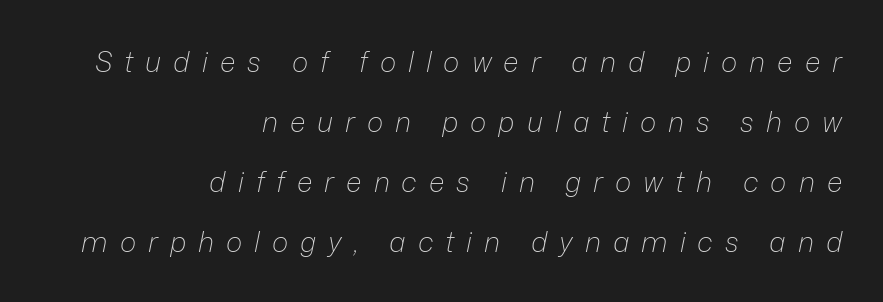
Q: Is the text bold? A: No.
Q: Is the text italic (slanted)? A: Yes, it leans right by about 12 degrees.
Q: Is the text underlined? A: No.
Q: How is the paragraph aligned? A: Right-aligned.
Q: Is the spacing between letters normal or unusually wide? A: Unusually wide.
Q: Is the spacing between lines tight, normal or loose? A: Loose.
Q: Width (condensed, normal, or wide)? A: Normal.
Q: Stroke contrast? A: Low.
Q: x-height? A: Medium.
Q: Monospaced? A: No.
